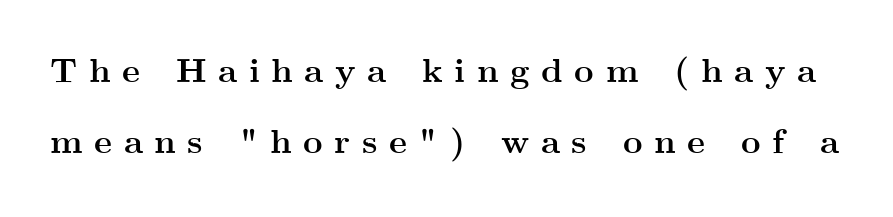
{"serif": "yes", "italic": "no", "bold": "yes", "weight": "semibold", "width": "wide", "stroke_contrast": "medium", "x_height": "small", "monospaced": "no", "underline": "no", "line_spacing": "loose", "line_spacing_ratio": 2.08, "letter_spacing": "wide", "letter_spacing_em": 0.34, "glyph_px": 34}
